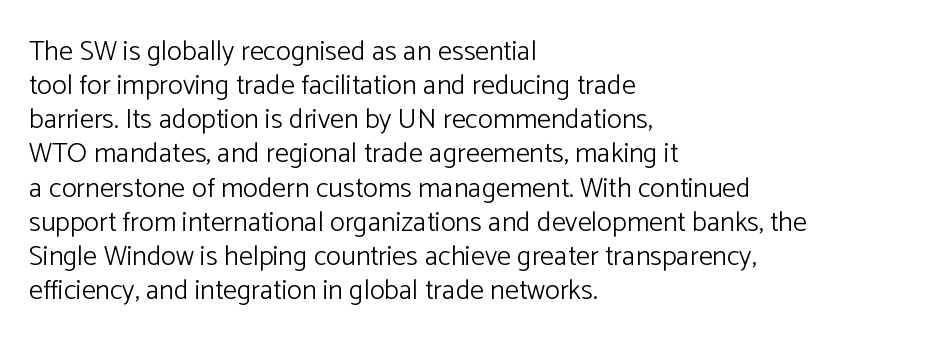
{"serif": "no", "italic": "no", "bold": "no", "weight": "light", "width": "normal", "stroke_contrast": "low", "x_height": "medium", "monospaced": "no", "underline": "no", "align": "left", "line_spacing_ratio": 1.22, "letter_spacing": "normal", "letter_spacing_em": 0.0, "glyph_px": 28}
